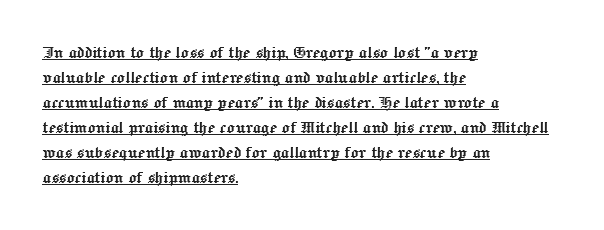
Q: Is the text italic (slanted)? A: No, it is upright.
Q: Is the text underlined? A: Yes.
Q: How is the paragraph aligned? A: Left-aligned.
Q: Is the spacing between letters normal or unusually wide? A: Normal.
Q: Is the spacing between lines tight, normal or loose? A: Normal.
